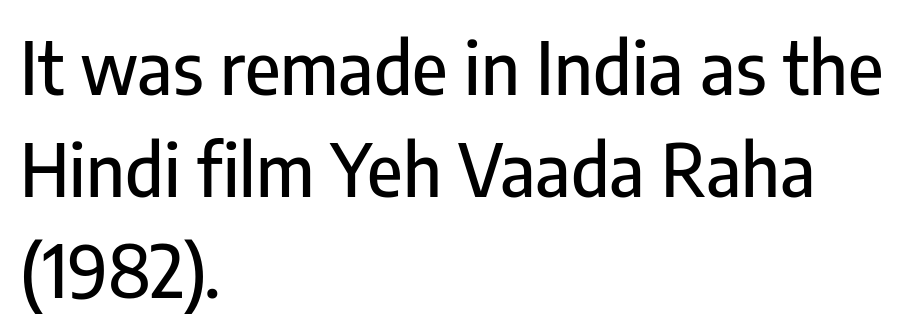
The image shows 72 px condensed sans-serif type, upright; set left-aligned, normal line spacing (1.41x), normal letter spacing, not underlined; low stroke contrast and a medium x-height.
